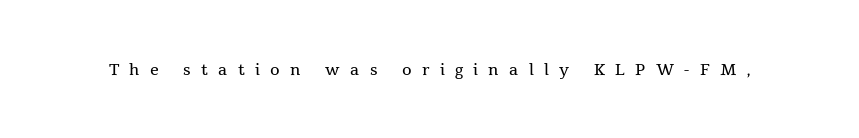
The foot of each line stays bare and open. This is not heavy type; no bold has been used. You could only call the tracking loose — the letters float apart. The lettering stays uniformly vertical, giving the passage a roman look.
